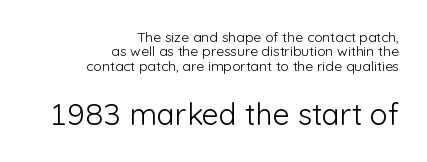
{"serif": "no", "italic": "no", "bold": "no", "weight": "light", "width": "normal", "stroke_contrast": "low", "x_height": "medium", "monospaced": "no", "underline": "no", "align": "right", "line_spacing": "tight", "line_spacing_ratio": 1.03, "letter_spacing": "normal", "letter_spacing_em": 0.0, "larger_block": "second", "size_ratio": 2.14, "glyph_px": 30}
